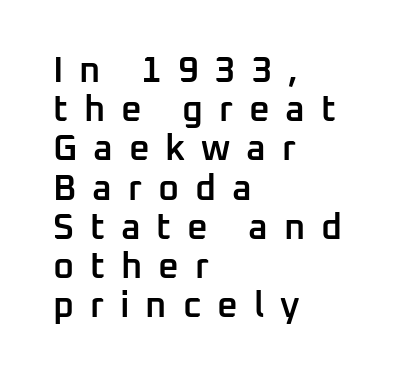
The image shows 36 px semibold sans-serif type, upright; set left-aligned, tight line spacing (1.09x), unusually wide letter spacing (+0.44 em), not underlined; low stroke contrast and a medium x-height.
